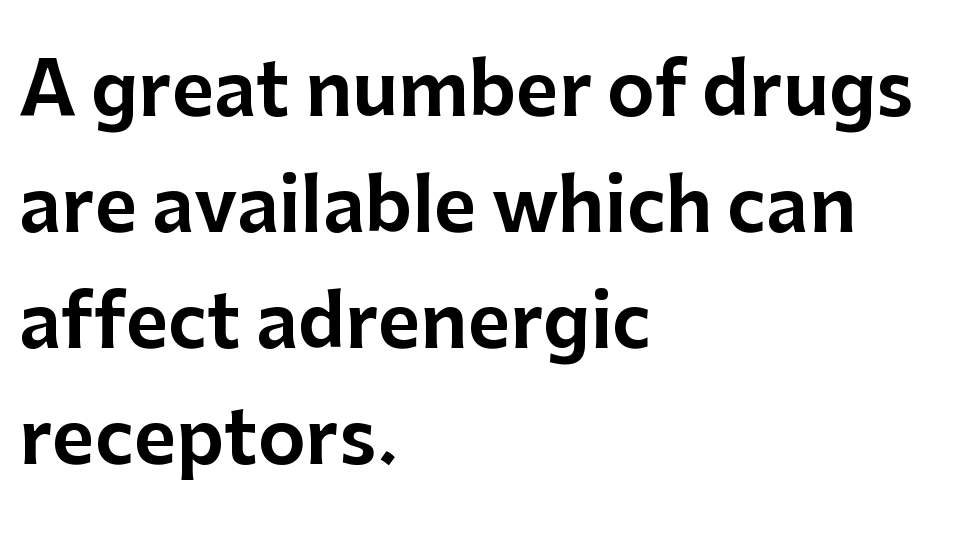
The image shows 73 px sans-serif type, upright; set left-aligned, normal line spacing (1.59x), normal letter spacing, not underlined; low stroke contrast and a medium x-height.
